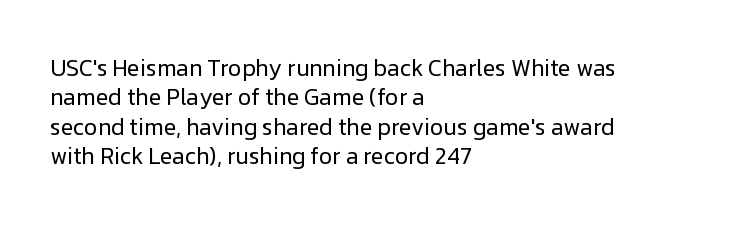
Q: Is the text bold? A: No.
Q: Is the text italic (slanted)? A: No, it is upright.
Q: Is the text underlined? A: No.
Q: How is the paragraph aligned? A: Left-aligned.
Q: Is the spacing between letters normal or unusually wide? A: Normal.
Q: Is the spacing between lines tight, normal or loose? A: Normal.
